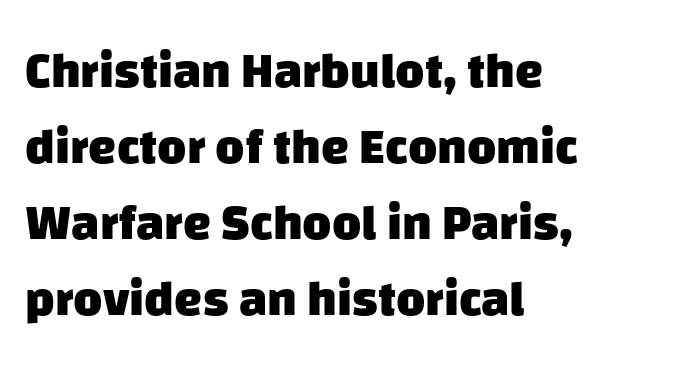
Layout note: lines flush left. Caption: standard tracking, unaltered. Spacing verdict: proportional, widths tailored to each character. Font category for this specimen: sans-serif.
